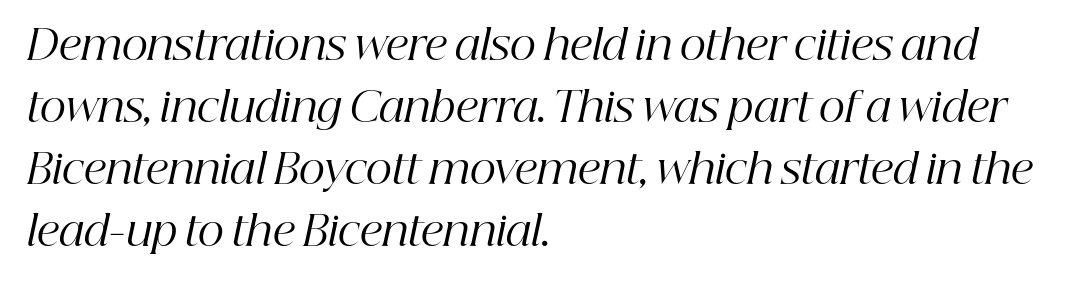
Q: Is the text bold? A: No.
Q: Is the text italic (slanted)? A: Yes, it leans right by about 12 degrees.
Q: Is the typeface a serif or a sans-serif typeface? A: Serif.
Q: Is the text underlined? A: No.
Q: How is the paragraph aligned? A: Left-aligned.
Q: Is the spacing between letters normal or unusually wide? A: Normal.
Q: Is the spacing between lines tight, normal or loose? A: Normal.
Q: Width (condensed, normal, or wide)? A: Normal.
Q: Stroke contrast? A: High.
Q: x-height? A: Medium.
Q: Monospaced? A: No.
